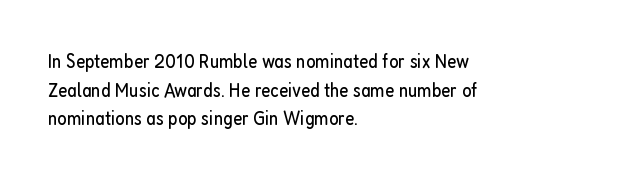
Q: Is the text bold? A: No.
Q: Is the text italic (slanted)? A: No, it is upright.
Q: Is the text underlined? A: No.
Q: How is the paragraph aligned? A: Left-aligned.
Q: Is the spacing between letters normal or unusually wide? A: Normal.
Q: Is the spacing between lines tight, normal or loose? A: Normal.
